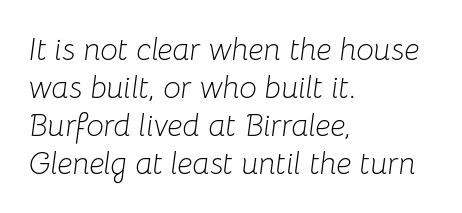
{"italic": "yes", "lean": "right", "slant_degrees": 8, "bold": "no", "weight": "light", "width": "normal", "stroke_contrast": "low", "x_height": "medium", "monospaced": "no", "underline": "no", "align": "left", "line_spacing_ratio": 1.23, "letter_spacing": "normal", "letter_spacing_em": 0.0, "glyph_px": 31}
